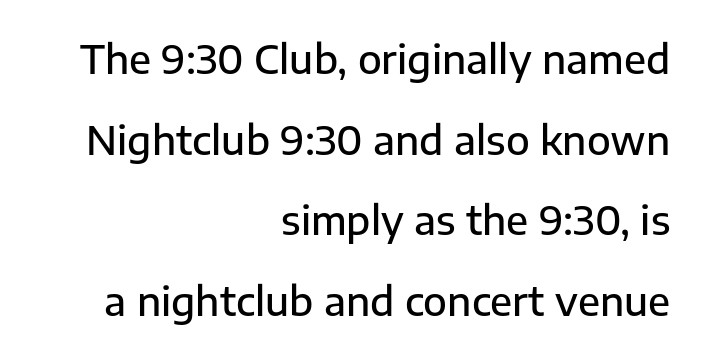
Q: Is the text bold? A: Semi-bold.
Q: Is the text italic (slanted)? A: No, it is upright.
Q: Is the typeface a serif or a sans-serif typeface? A: Sans-serif.
Q: Is the text underlined? A: No.
Q: How is the paragraph aligned? A: Right-aligned.
Q: Is the spacing between letters normal or unusually wide? A: Normal.
Q: Is the spacing between lines tight, normal or loose? A: Loose.
Q: Width (condensed, normal, or wide)? A: Normal.
Q: Stroke contrast? A: Low.
Q: x-height? A: Medium.
Q: Monospaced? A: No.
